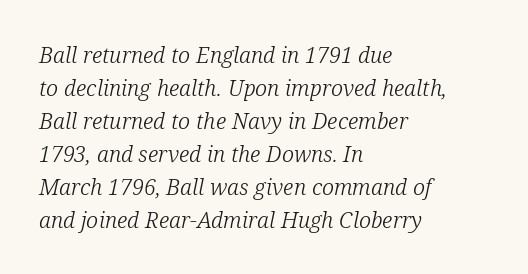
Q: Is the text bold? A: No.
Q: Is the text italic (slanted)? A: Yes, it leans right by about 12 degrees.
Q: Is the text underlined? A: No.
Q: How is the paragraph aligned? A: Left-aligned.
Q: Is the spacing between letters normal or unusually wide? A: Normal.
Q: Is the spacing between lines tight, normal or loose? A: Normal.
